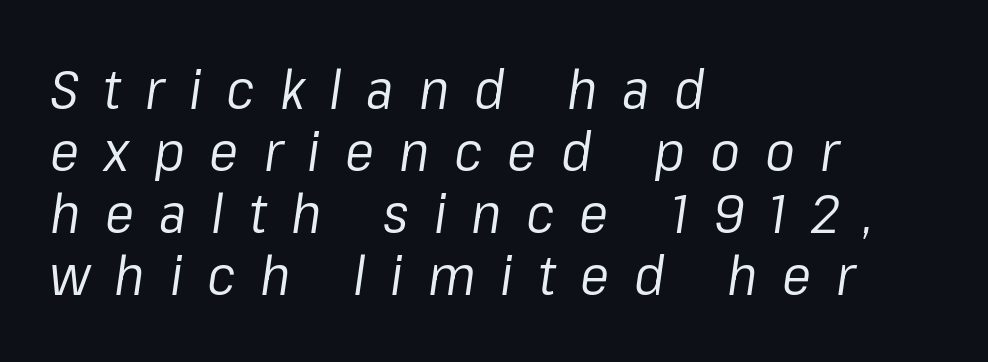
A typesetter would call this proportional, since set widths differ per character. Students, note that the glyphs here are deliberately spaced far apart. Descenders hang freely into open space. Emphasis-style slanted type is in use. A student would call this left alignment; a typographer would say flush left, rag right.
